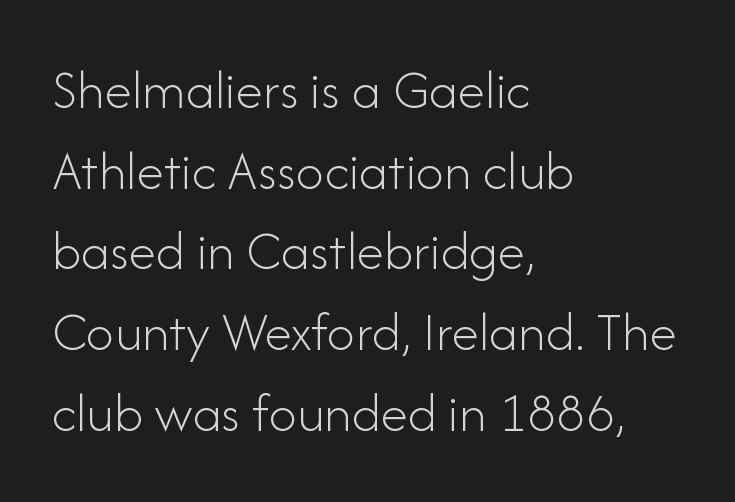
Q: Is the text bold? A: No.
Q: Is the text italic (slanted)? A: No, it is upright.
Q: Is the typeface a serif or a sans-serif typeface? A: Sans-serif.
Q: Is the text underlined? A: No.
Q: How is the paragraph aligned? A: Left-aligned.
Q: Is the spacing between letters normal or unusually wide? A: Normal.
Q: Is the spacing between lines tight, normal or loose? A: Normal.
Q: Width (condensed, normal, or wide)? A: Normal.
Q: Stroke contrast? A: Low.
Q: x-height? A: Small.
Q: Monospaced? A: No.
